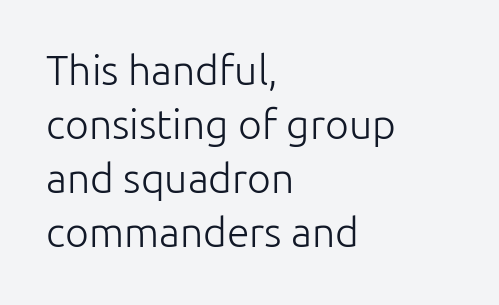
The face used here is proportionally spaced, like ordinary book or web type. Words float on clear page, feet unadorned. I'd call this a sans setting — the letters go barefoot. Tall strokes in this sample are plumb rather than angled. The face looks like a standard text weight, possibly lighter.
